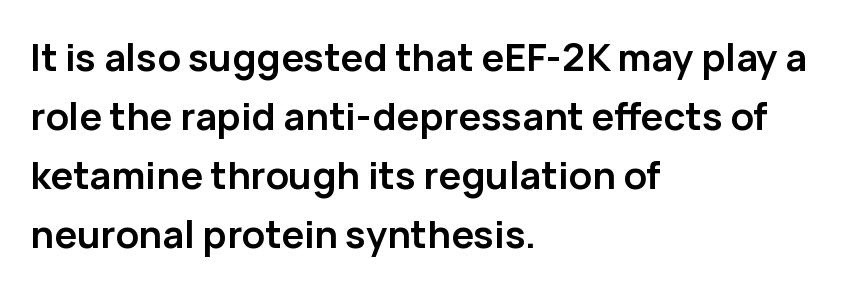
Q: Is the text bold? A: Yes.
Q: Is the text italic (slanted)? A: No, it is upright.
Q: Is the typeface a serif or a sans-serif typeface? A: Sans-serif.
Q: Is the text underlined? A: No.
Q: How is the paragraph aligned? A: Left-aligned.
Q: Is the spacing between letters normal or unusually wide? A: Normal.
Q: Is the spacing between lines tight, normal or loose? A: Normal.
Q: Width (condensed, normal, or wide)? A: Normal.
Q: Stroke contrast? A: Low.
Q: x-height? A: Medium.
Q: Monospaced? A: No.
